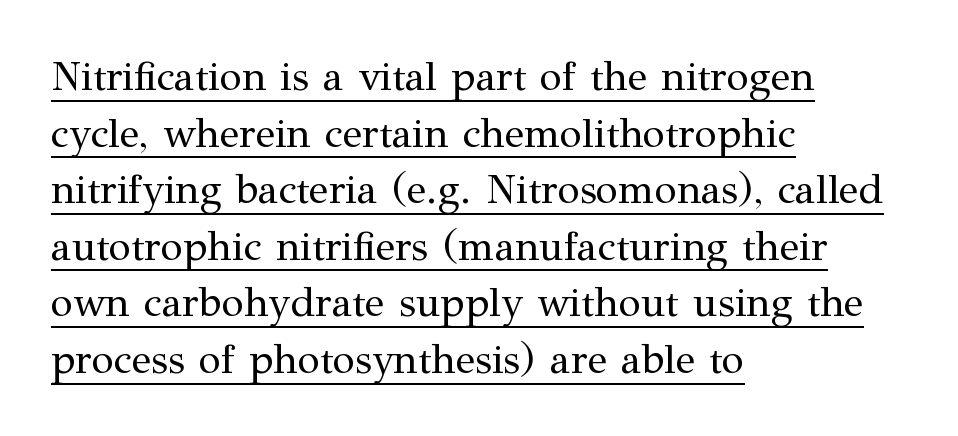
Q: Is the text bold? A: No.
Q: Is the text italic (slanted)? A: No, it is upright.
Q: Is the typeface a serif or a sans-serif typeface? A: Serif.
Q: Is the text underlined? A: Yes.
Q: How is the paragraph aligned? A: Left-aligned.
Q: Is the spacing between letters normal or unusually wide? A: Normal.
Q: Is the spacing between lines tight, normal or loose? A: Normal.
Q: Width (condensed, normal, or wide)? A: Normal.
Q: Stroke contrast? A: Medium.
Q: x-height? A: Medium.
Q: Monospaced? A: No.
